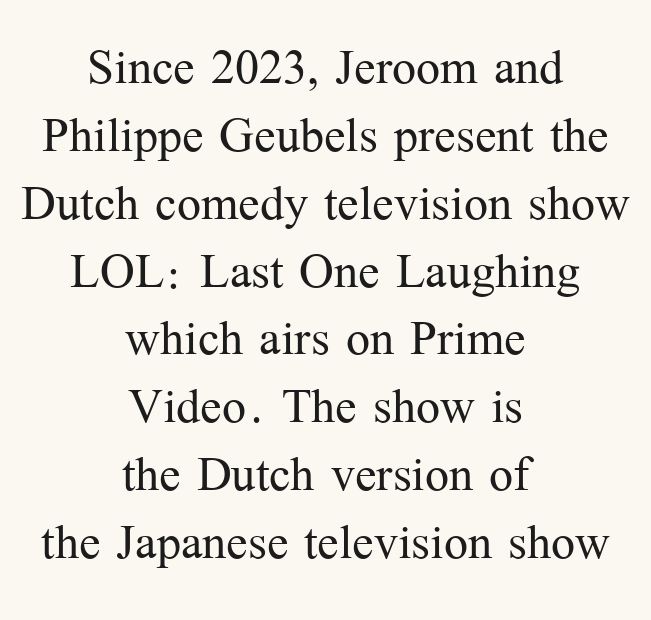
Q: Is the text bold? A: No.
Q: Is the text italic (slanted)? A: No, it is upright.
Q: Is the typeface a serif or a sans-serif typeface? A: Serif.
Q: Is the text underlined? A: No.
Q: How is the paragraph aligned? A: Centered.
Q: Is the spacing between letters normal or unusually wide? A: Normal.
Q: Is the spacing between lines tight, normal or loose? A: Tight.
Q: Width (condensed, normal, or wide)? A: Normal.
Q: Stroke contrast? A: Medium.
Q: x-height? A: Medium.
Q: Monospaced? A: No.
